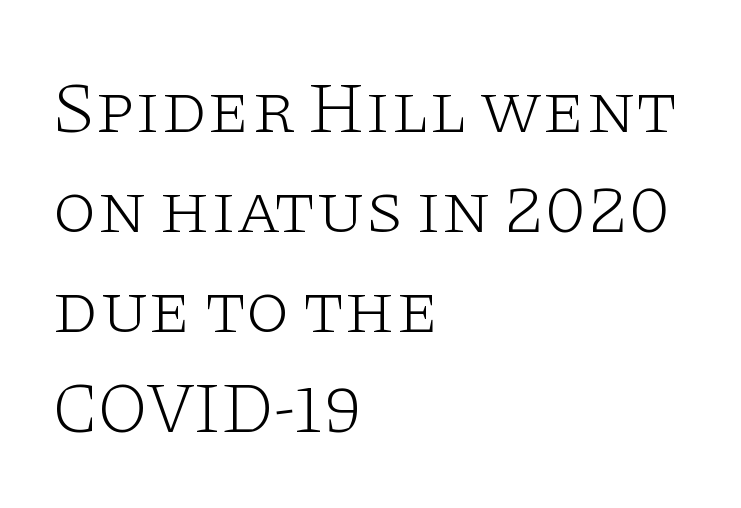
Q: Is the text bold? A: No.
Q: Is the text italic (slanted)? A: No, it is upright.
Q: Is the typeface a serif or a sans-serif typeface? A: Serif.
Q: Is the text underlined? A: No.
Q: How is the paragraph aligned? A: Left-aligned.
Q: Is the spacing between letters normal or unusually wide? A: Normal.
Q: Is the spacing between lines tight, normal or loose? A: Normal.
Q: Width (condensed, normal, or wide)? A: Wide.
Q: Stroke contrast? A: Low.
Q: x-height? A: Large.
Q: Monospaced? A: No.
